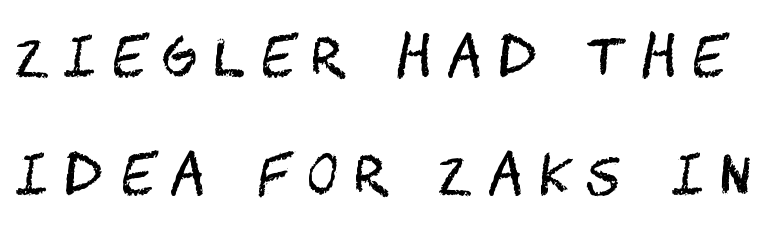
{"serif": "no", "italic": "no", "bold": "no", "weight": "regular", "width": "condensed", "stroke_contrast": "medium", "x_height": "large", "underline": "no", "line_spacing": "loose", "line_spacing_ratio": 2.22, "letter_spacing": "wide", "letter_spacing_em": 0.31, "glyph_px": 53}
